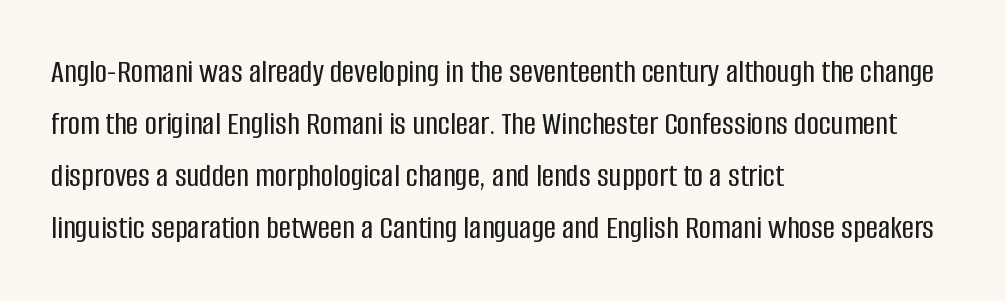
The image shows 34 px condensed sans-serif type, upright; set left-aligned, normal line spacing (1.53x), normal letter spacing, not underlined; low stroke contrast and a large x-height.
